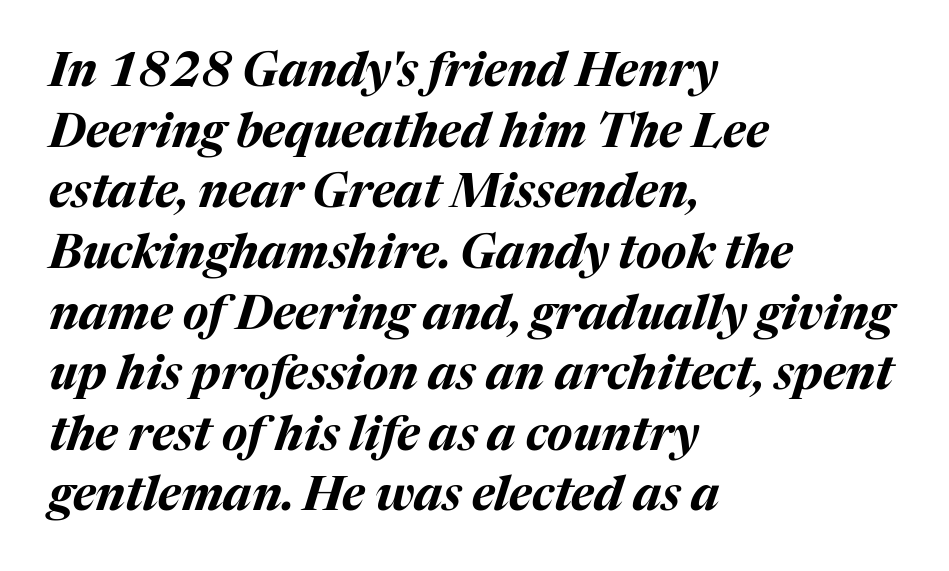
The image shows 47 px bold type, italic (leaning right); set left-aligned, normal line spacing (1.29x), normal letter spacing, not underlined; medium stroke contrast and a medium x-height.
